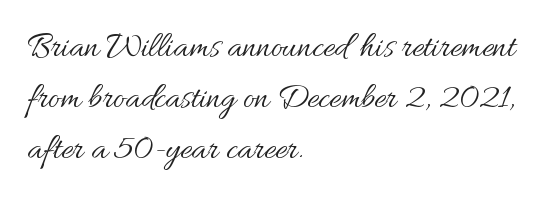
Q: Is the text bold? A: No.
Q: Is the text italic (slanted)? A: Yes.
Q: Is the text underlined? A: No.
Q: How is the paragraph aligned? A: Left-aligned.
Q: Is the spacing between letters normal or unusually wide? A: Normal.
Q: Is the spacing between lines tight, normal or loose? A: Normal.
Q: Width (condensed, normal, or wide)? A: Normal.
Q: Stroke contrast? A: Medium.
Q: x-height? A: Small.
Q: Monospaced? A: No.
